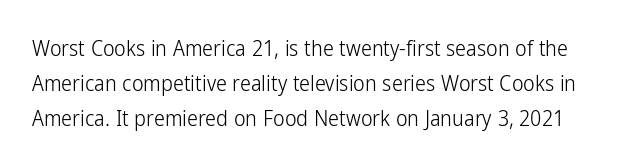
The image shows 22 px text type, upright; set normal line spacing (1.58x), normal letter spacing, not underlined.
